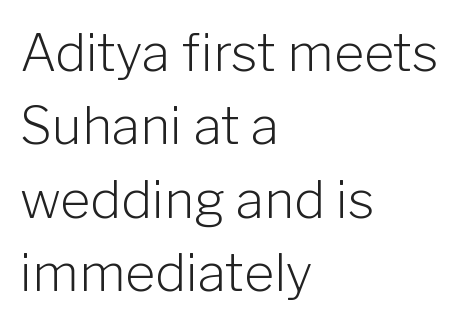
The font sits on the lighter half of the weight spectrum, regular included. Quick note: not italic, upright. Regarding serifs, this sample does without them. Each word holds together tightly as a unit, with standard inter-letter gaps. The foot of each line stays bare and open. The text block is weighted toward the left margin, trailing off unevenly rightward.
